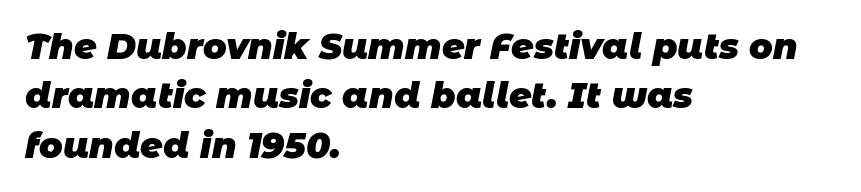
{"serif": "no", "bold": "yes", "weight": "heavy", "width": "normal", "stroke_contrast": "low", "x_height": "large", "monospaced": "no", "underline": "no", "align": "left", "line_spacing": "normal", "line_spacing_ratio": 1.41, "letter_spacing": "normal", "letter_spacing_em": 0.0, "glyph_px": 35}
